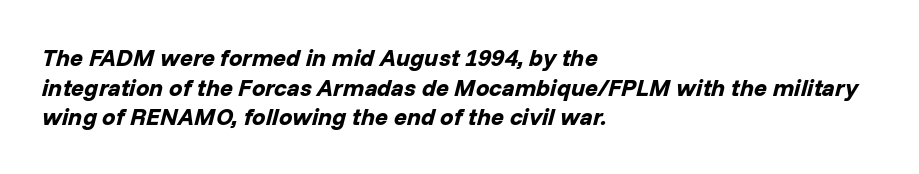
What stands out about the letter spacing? Nothing — it is the standard amount. I'd describe the lettering as bold — thick and assertive. Does the lettering tilt? It does — this is italic. The paragraph has a hard left edge and a soft right edge. The zone under the glyphs is completely vacant.
